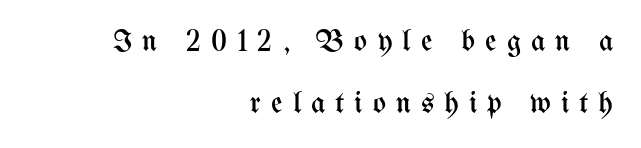
Q: Is the text bold? A: No.
Q: Is the text italic (slanted)? A: No, it is upright.
Q: Is the text underlined? A: No.
Q: How is the paragraph aligned? A: Right-aligned.
Q: Is the spacing between letters normal or unusually wide? A: Unusually wide.
Q: Is the spacing between lines tight, normal or loose? A: Loose.
Q: Width (condensed, normal, or wide)? A: Condensed.
Q: Stroke contrast? A: Medium.
Q: x-height? A: Medium.
Q: Monospaced? A: No.
